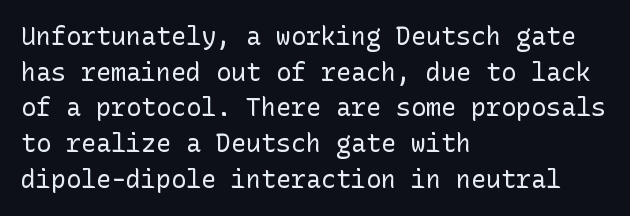
{"italic": "no", "bold": "no", "underline": "no", "align": "left", "line_spacing": "normal", "line_spacing_ratio": 1.43, "letter_spacing": "normal", "letter_spacing_em": 0.0, "glyph_px": 25}
